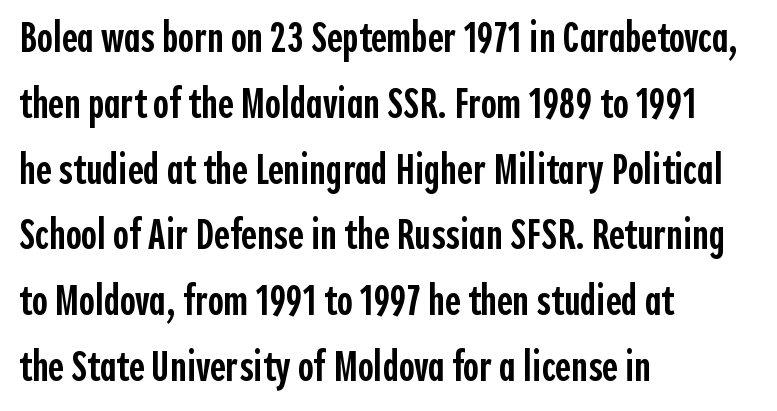
{"serif": "no", "italic": "no", "bold": "semi", "weight": "semibold", "width": "condensed", "x_height": "medium", "monospaced": "no", "underline": "no", "align": "left", "line_spacing": "normal", "line_spacing_ratio": 1.53, "letter_spacing": "normal", "letter_spacing_em": 0.0, "glyph_px": 43}
